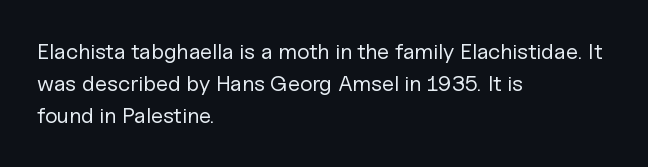
The image shows 22 px text type, upright; set left-aligned, normal line spacing (1.46x), normal letter spacing, not underlined.
